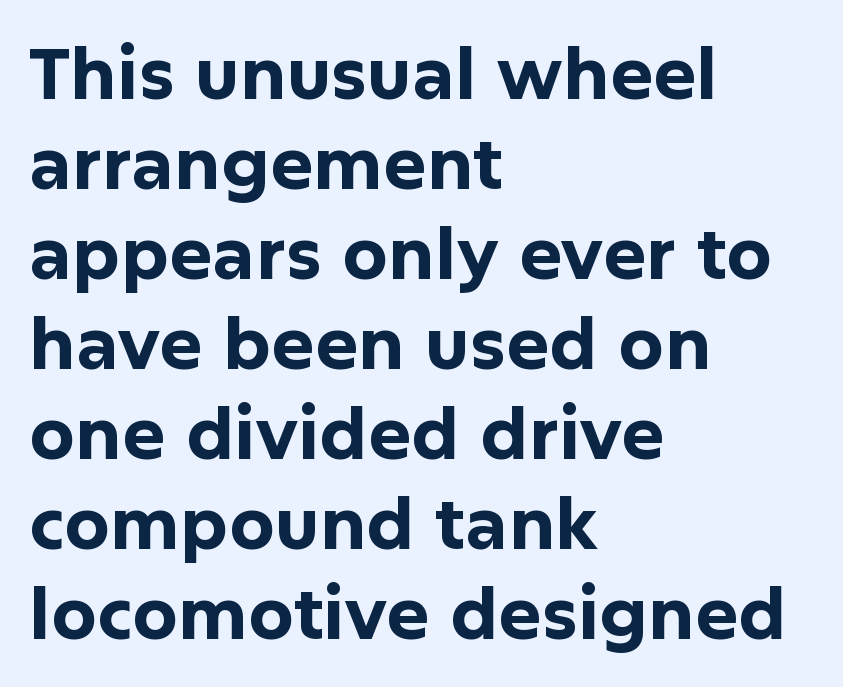
The image shows 72 px bold sans-serif type, upright; set left-aligned, normal line spacing (1.25x), normal letter spacing, not underlined; low stroke contrast and a medium x-height.
